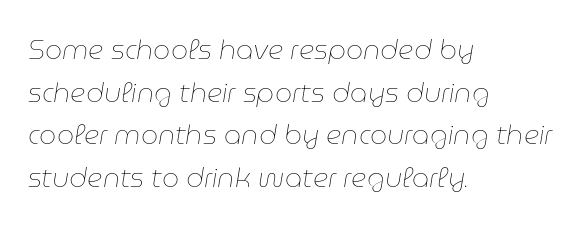
The image shows 27 px text type, italic (leaning right); set left-aligned, normal line spacing (1.58x), normal letter spacing, not underlined.
